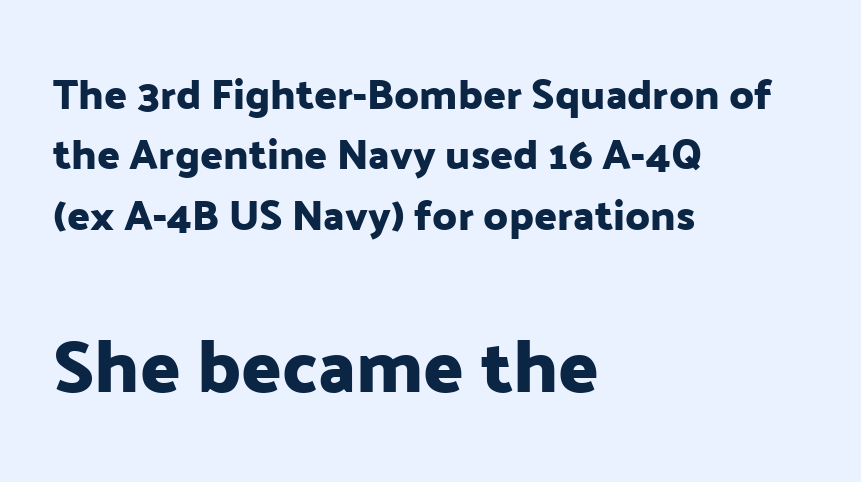
{"serif": "no", "italic": "no", "width": "normal", "stroke_contrast": "low", "x_height": "medium", "monospaced": "no", "underline": "no", "align": "left", "line_spacing": "normal", "line_spacing_ratio": 1.44, "letter_spacing": "normal", "letter_spacing_em": 0.0, "larger_block": "second", "size_ratio": 1.76, "glyph_px": 74}
